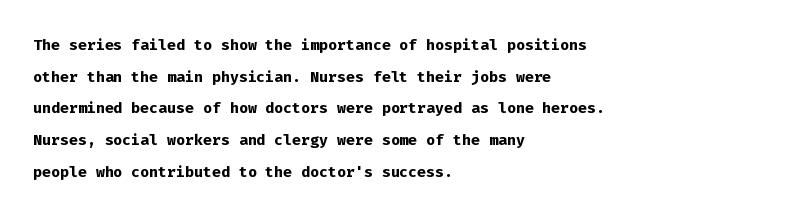
{"italic": "no", "bold": "yes", "underline": "no", "align": "left", "line_spacing": "normal", "line_spacing_ratio": 1.51, "letter_spacing": "normal", "letter_spacing_em": 0.0, "glyph_px": 21}
